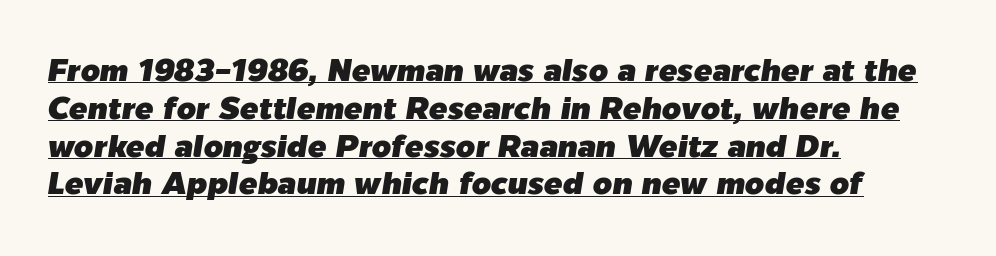
The image shows 31 px text type, italic (leaning right); set left-aligned, line spacing 1.22x, normal letter spacing, underlined; low stroke contrast and a medium x-height.
